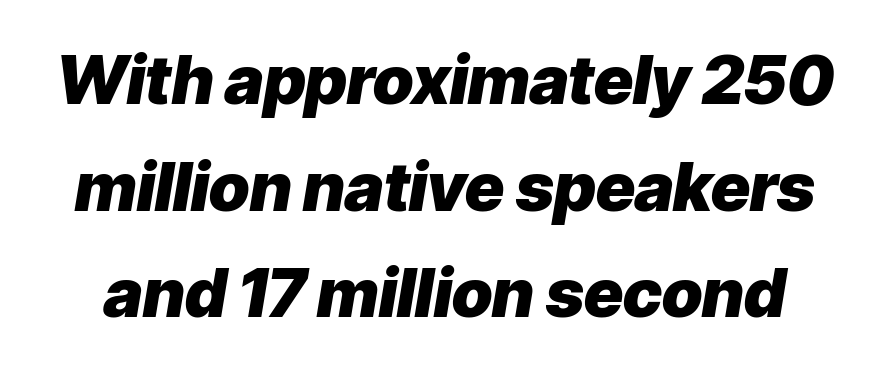
Q: Is the text bold? A: Yes.
Q: Is the text italic (slanted)? A: Yes, it leans right by about 9 degrees.
Q: Is the text underlined? A: No.
Q: Is the spacing between letters normal or unusually wide? A: Normal.
Q: Is the spacing between lines tight, normal or loose? A: Normal.
Q: Width (condensed, normal, or wide)? A: Normal.
Q: Stroke contrast? A: Low.
Q: x-height? A: Medium.
Q: Monospaced? A: No.
